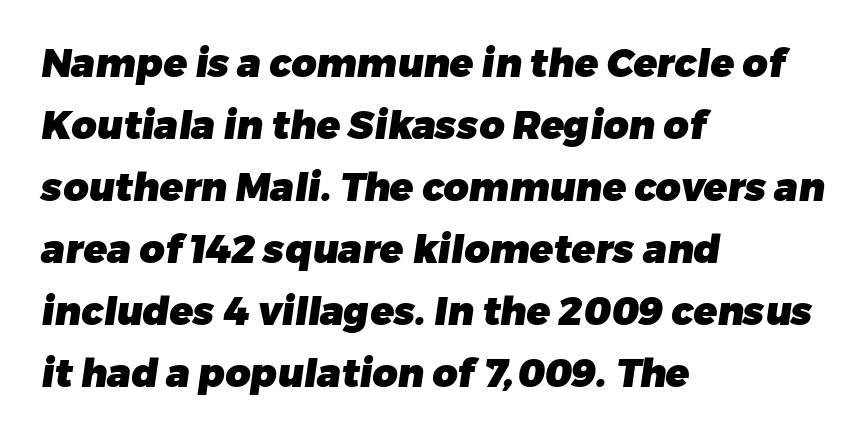
The image shows 39 px heavy sans-serif type; set left-aligned, normal line spacing (1.59x), normal letter spacing, not underlined; low stroke contrast and a medium x-height.
